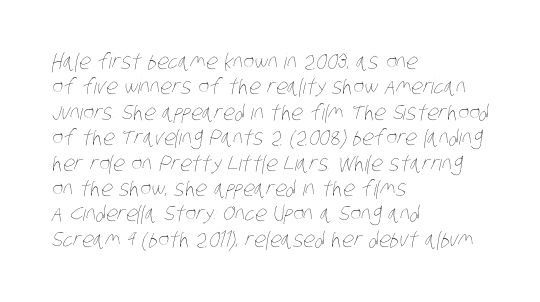
{"bold": "no", "underline": "no", "align": "left", "line_spacing_ratio": 1.21, "letter_spacing": "normal", "letter_spacing_em": 0.0, "glyph_px": 21}
